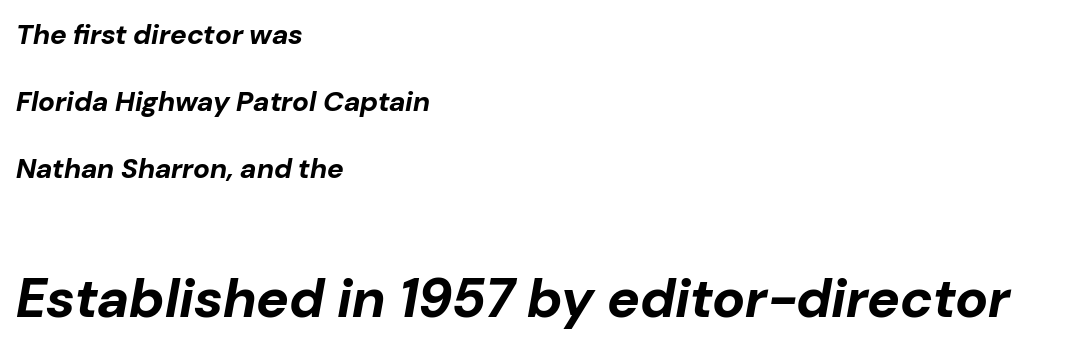
{"italic": "yes", "lean": "right", "slant_degrees": 10, "bold": "yes", "weight": "bold", "width": "normal", "stroke_contrast": "low", "x_height": "medium", "monospaced": "no", "underline": "no", "align": "left", "line_spacing": "loose", "line_spacing_ratio": 2.4, "letter_spacing": "normal", "letter_spacing_em": 0.0, "larger_block": "second", "size_ratio": 1.96, "glyph_px": 55}
